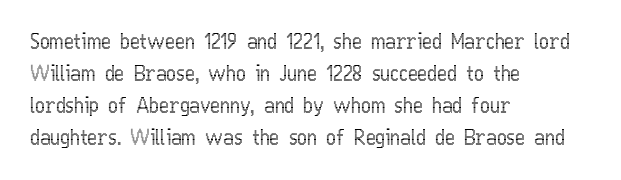
Q: Is the text italic (slanted)? A: No, it is upright.
Q: Is the text underlined? A: No.
Q: How is the paragraph aligned? A: Left-aligned.
Q: Is the spacing between letters normal or unusually wide? A: Normal.
Q: Is the spacing between lines tight, normal or loose? A: Normal.
